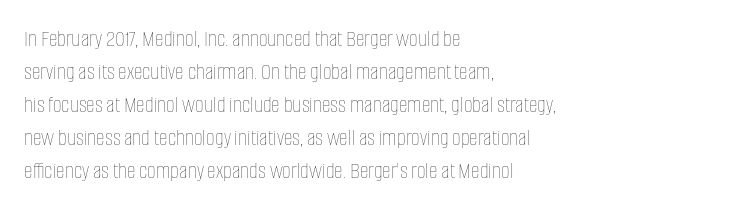
These lines stack with their left ends in a neat column. Letters rest on an invisible, unmarked baseline. The lines sit at an ordinary, default distance from one another. The type sits square on the baseline with zero lean. No letter is thick-stroked: the sample isn't bold. Default kerning and tracking; the words read as compact shapes.
